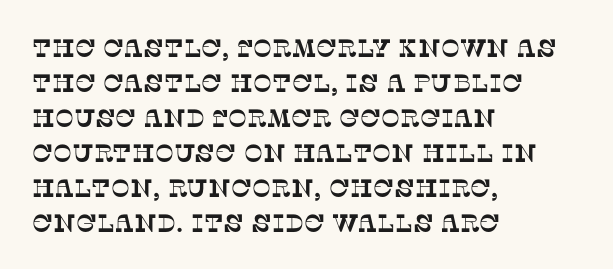
Q: Is the text underlined? A: No.
Q: How is the paragraph aligned? A: Left-aligned.
Q: Is the spacing between letters normal or unusually wide? A: Normal.
Q: Is the spacing between lines tight, normal or loose? A: Normal.
